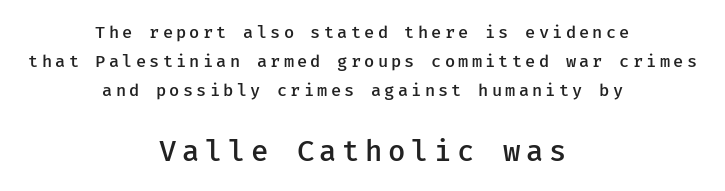
{"serif": "no", "italic": "no", "bold": "semi", "weight": "semibold", "width": "normal", "stroke_contrast": "low", "x_height": "medium", "underline": "no", "align": "center", "line_spacing_ratio": 1.72, "larger_block": "second", "size_ratio": 1.71, "glyph_px": 29}
